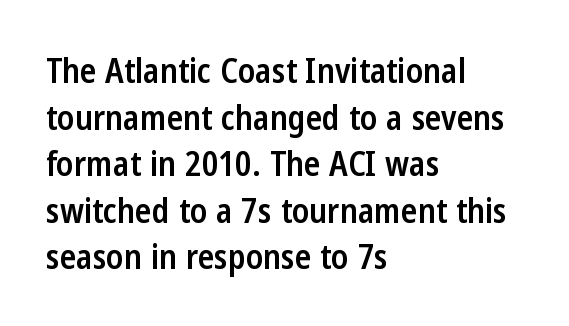
Q: Is the text bold? A: Semi-bold.
Q: Is the text italic (slanted)? A: No, it is upright.
Q: Is the typeface a serif or a sans-serif typeface? A: Sans-serif.
Q: Is the text underlined? A: No.
Q: How is the paragraph aligned? A: Left-aligned.
Q: Is the spacing between letters normal or unusually wide? A: Normal.
Q: Is the spacing between lines tight, normal or loose? A: Normal.
Q: Width (condensed, normal, or wide)? A: Condensed.
Q: Stroke contrast? A: Low.
Q: x-height? A: Medium.
Q: Monospaced? A: No.
